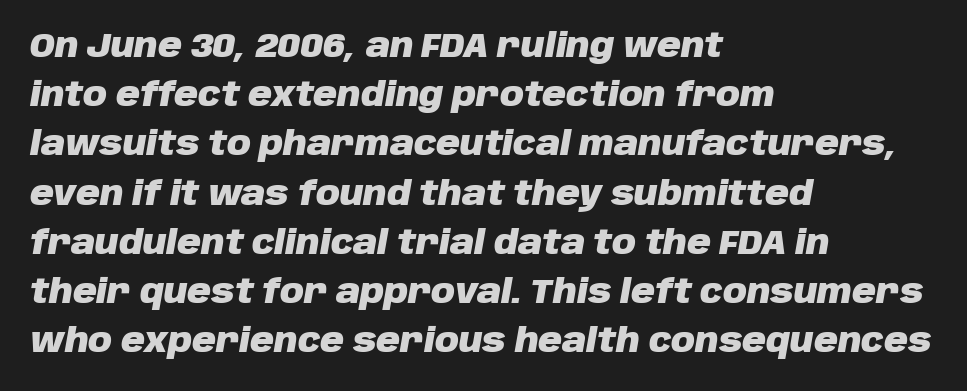
Q: Is the text bold? A: Yes.
Q: Is the text italic (slanted)? A: Yes, it leans right by about 10 degrees.
Q: Is the text underlined? A: No.
Q: How is the paragraph aligned? A: Left-aligned.
Q: Is the spacing between letters normal or unusually wide? A: Normal.
Q: Is the spacing between lines tight, normal or loose? A: Normal.
Q: Width (condensed, normal, or wide)? A: Normal.
Q: Stroke contrast? A: Low.
Q: x-height? A: Large.
Q: Monospaced? A: No.
